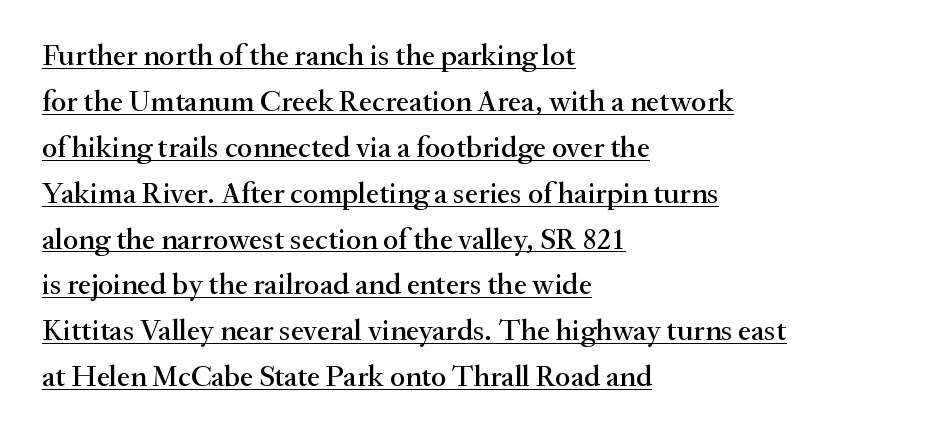
Q: Is the text italic (slanted)? A: No, it is upright.
Q: Is the typeface a serif or a sans-serif typeface? A: Serif.
Q: Is the text underlined? A: Yes.
Q: How is the paragraph aligned? A: Left-aligned.
Q: Is the spacing between letters normal or unusually wide? A: Normal.
Q: Is the spacing between lines tight, normal or loose? A: Normal.
Q: Width (condensed, normal, or wide)? A: Normal.
Q: Stroke contrast? A: Medium.
Q: x-height? A: Small.
Q: Monospaced? A: No.
